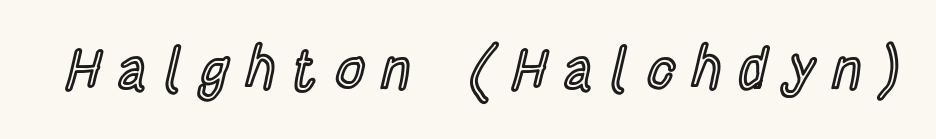
Q: Is the text italic (slanted)? A: Yes.
Q: Is the text underlined? A: No.
Q: Is the spacing between letters normal or unusually wide? A: Unusually wide.
Q: Width (condensed, normal, or wide)? A: Condensed.
Q: x-height? A: Large.
Q: Monospaced? A: No.
